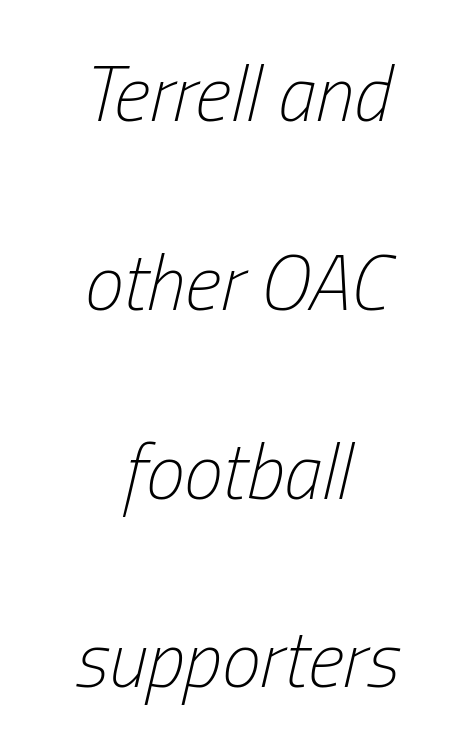
Q: Is the text bold? A: No.
Q: Is the text italic (slanted)? A: Yes, it leans right by about 13 degrees.
Q: Is the text underlined? A: No.
Q: How is the paragraph aligned? A: Centered.
Q: Is the spacing between letters normal or unusually wide? A: Normal.
Q: Is the spacing between lines tight, normal or loose? A: Loose.
Q: Width (condensed, normal, or wide)? A: Condensed.
Q: Stroke contrast? A: Low.
Q: x-height? A: Medium.
Q: Monospaced? A: No.
